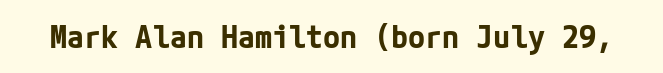
The image shows 31 px bold sans-serif type, upright; set normal letter spacing, not underlined; low stroke contrast and a medium x-height.
